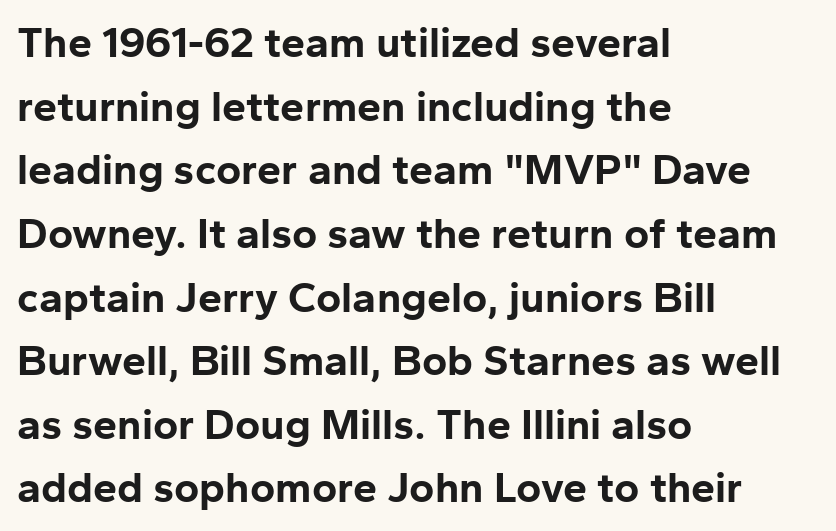
Q: Is the text bold? A: Yes.
Q: Is the text italic (slanted)? A: No, it is upright.
Q: Is the typeface a serif or a sans-serif typeface? A: Sans-serif.
Q: Is the text underlined? A: No.
Q: How is the paragraph aligned? A: Left-aligned.
Q: Is the spacing between letters normal or unusually wide? A: Normal.
Q: Is the spacing between lines tight, normal or loose? A: Normal.
Q: Width (condensed, normal, or wide)? A: Normal.
Q: Stroke contrast? A: Low.
Q: x-height? A: Medium.
Q: Monospaced? A: No.
